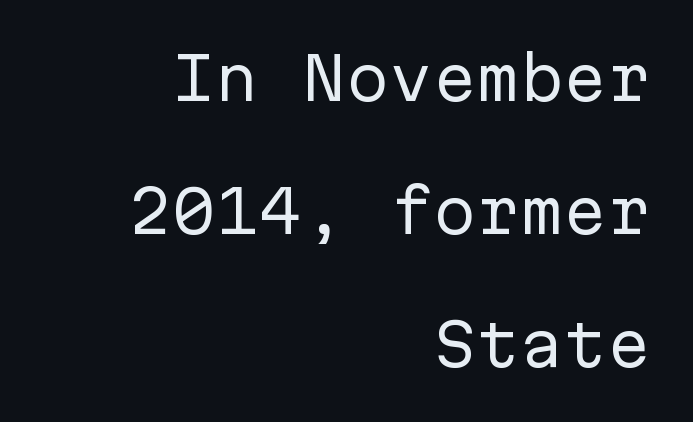
Q: Is the text bold? A: No.
Q: Is the text italic (slanted)? A: No, it is upright.
Q: Is the typeface a serif or a sans-serif typeface? A: Sans-serif.
Q: Is the text underlined? A: No.
Q: How is the paragraph aligned? A: Right-aligned.
Q: Is the spacing between letters normal or unusually wide? A: Normal.
Q: Is the spacing between lines tight, normal or loose? A: Loose.
Q: Width (condensed, normal, or wide)? A: Normal.
Q: Stroke contrast? A: Low.
Q: x-height? A: Medium.
Q: Monospaced? A: Yes.
